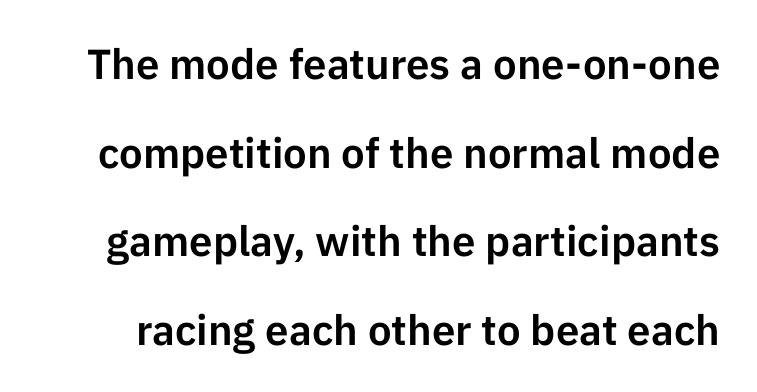
Q: Is the text italic (slanted)? A: No, it is upright.
Q: Is the typeface a serif or a sans-serif typeface? A: Sans-serif.
Q: Is the text underlined? A: No.
Q: Is the spacing between letters normal or unusually wide? A: Normal.
Q: Is the spacing between lines tight, normal or loose? A: Loose.
Q: Width (condensed, normal, or wide)? A: Normal.
Q: Stroke contrast? A: Low.
Q: x-height? A: Medium.
Q: Monospaced? A: No.
